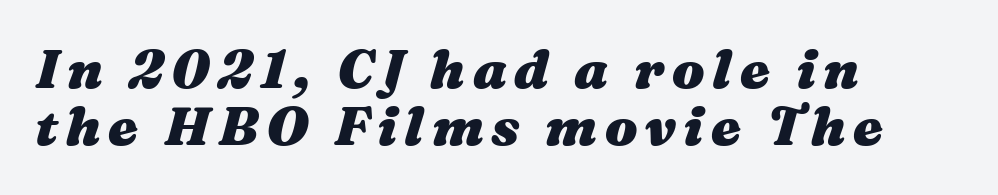
Underline: absent. Would a proofreader flag this as italicized? Yes. The strokes are fattened all the way to bold. Varying glyph widths throughout — classic text-font behaviour. The line-height multiplier appears low, near solid setting.
